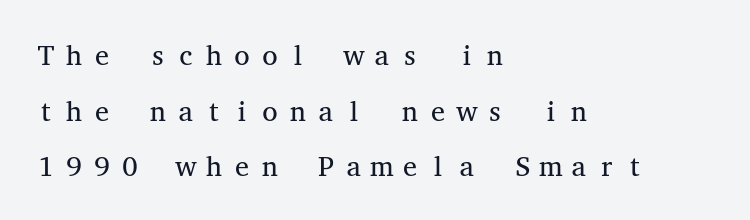
The image shows 28 px regular-weight, wide serif type, upright, monospaced; set left-aligned, loose line spacing (1.99x), unusually wide letter spacing (+0.22 em), not underlined; medium stroke contrast and a medium x-height.
